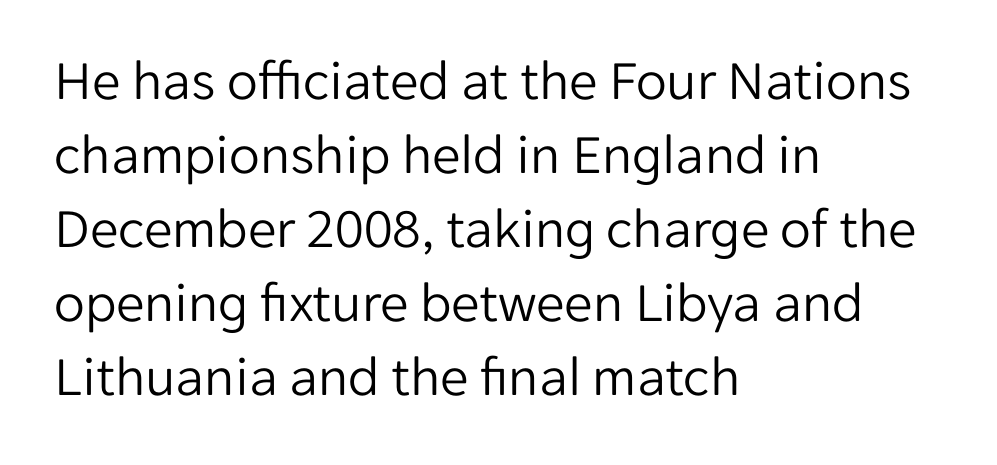
{"serif": "no", "italic": "no", "bold": "no", "weight": "light", "width": "normal", "stroke_contrast": "low", "x_height": "medium", "monospaced": "no", "underline": "no", "align": "left", "line_spacing": "normal", "line_spacing_ratio": 1.3, "letter_spacing": "normal", "letter_spacing_em": 0.0, "glyph_px": 57}
